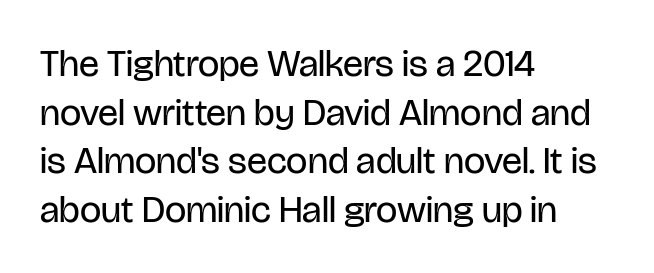
Inter-character spacing is left at the font's built-in metrics. Where is the straight margin? On the left. Italic? Not at all — the glyphs are vertical. The rows are spaced the way most documents space them. Quick note: underline off. Compared with a typical body face, this is equally light or lighter still.
